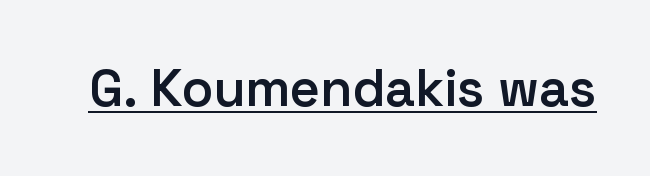
Here the designer chose a conventional face with non-uniform glyph widths. Each glyph is drawn with semibold strokes, heavier than normal yet not fully bold. Somebody hit Ctrl+U on this one — the words are underlined. The characters display no serif detailing; their extremities are plain. These lines were composed using upright roman letters.
